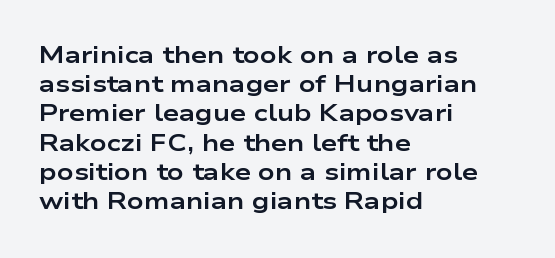
Q: Is the text bold? A: Yes.
Q: Is the text italic (slanted)? A: No, it is upright.
Q: Is the text underlined? A: No.
Q: How is the paragraph aligned? A: Left-aligned.
Q: Is the spacing between letters normal or unusually wide? A: Normal.
Q: Is the spacing between lines tight, normal or loose? A: Normal.
